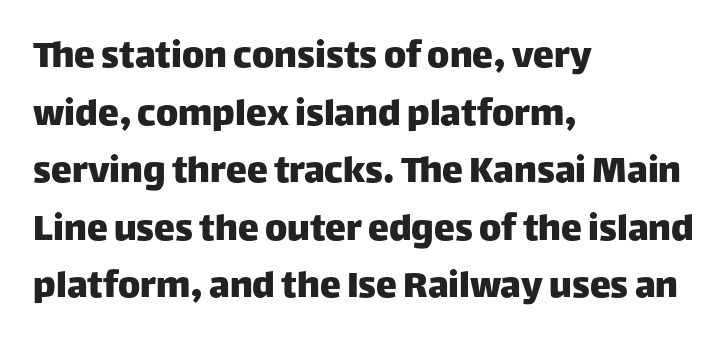
Q: Is the text italic (slanted)? A: No, it is upright.
Q: Is the typeface a serif or a sans-serif typeface? A: Sans-serif.
Q: Is the text underlined? A: No.
Q: How is the paragraph aligned? A: Left-aligned.
Q: Is the spacing between letters normal or unusually wide? A: Normal.
Q: Is the spacing between lines tight, normal or loose? A: Normal.
Q: Width (condensed, normal, or wide)? A: Normal.
Q: Stroke contrast? A: Low.
Q: x-height? A: Large.
Q: Monospaced? A: No.
